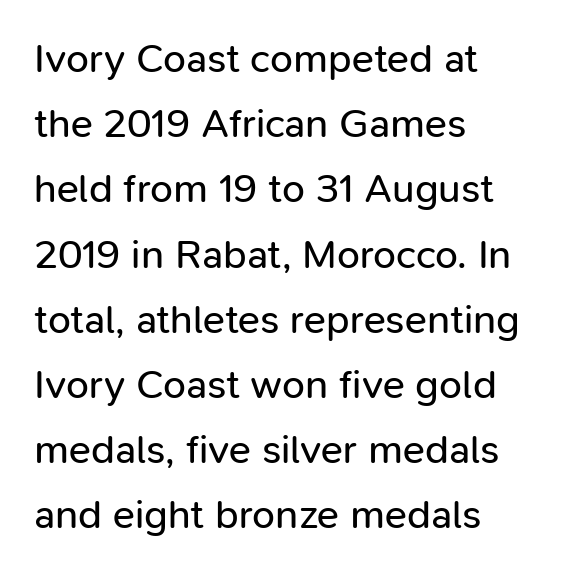
The image shows 41 px regular-weight sans-serif type, upright; set left-aligned, normal line spacing (1.59x), normal letter spacing, not underlined; low stroke contrast and a medium x-height.
